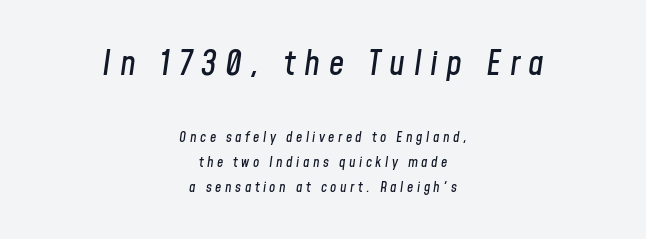
The image shows 34 px condensed type, italic (leaning right); set centered, line spacing 1.77x, unusually wide letter spacing (+0.25 em), not underlined; the first (top) block is 2.43x larger; low stroke contrast and a medium x-height.
